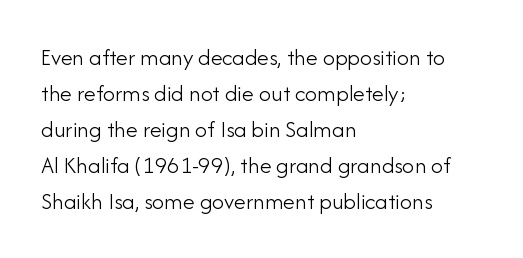
Q: Is the text bold? A: No.
Q: Is the text italic (slanted)? A: No, it is upright.
Q: Is the text underlined? A: No.
Q: How is the paragraph aligned? A: Left-aligned.
Q: Is the spacing between letters normal or unusually wide? A: Normal.
Q: Is the spacing between lines tight, normal or loose? A: Normal.
